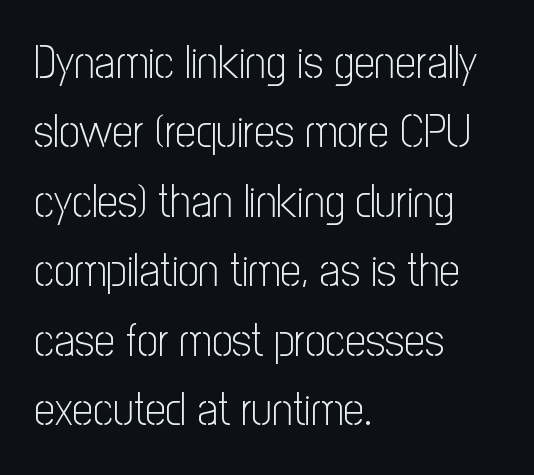
Q: Is the text bold? A: No.
Q: Is the text italic (slanted)? A: No, it is upright.
Q: Is the typeface a serif or a sans-serif typeface? A: Sans-serif.
Q: Is the text underlined? A: No.
Q: How is the paragraph aligned? A: Left-aligned.
Q: Is the spacing between letters normal or unusually wide? A: Normal.
Q: Is the spacing between lines tight, normal or loose? A: Normal.
Q: Width (condensed, normal, or wide)? A: Condensed.
Q: Stroke contrast? A: Low.
Q: x-height? A: Medium.
Q: Monospaced? A: No.
